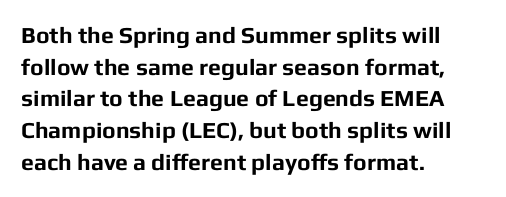
The image shows 23 px bold type, upright; set left-aligned, normal line spacing (1.38x), normal letter spacing, not underlined.
